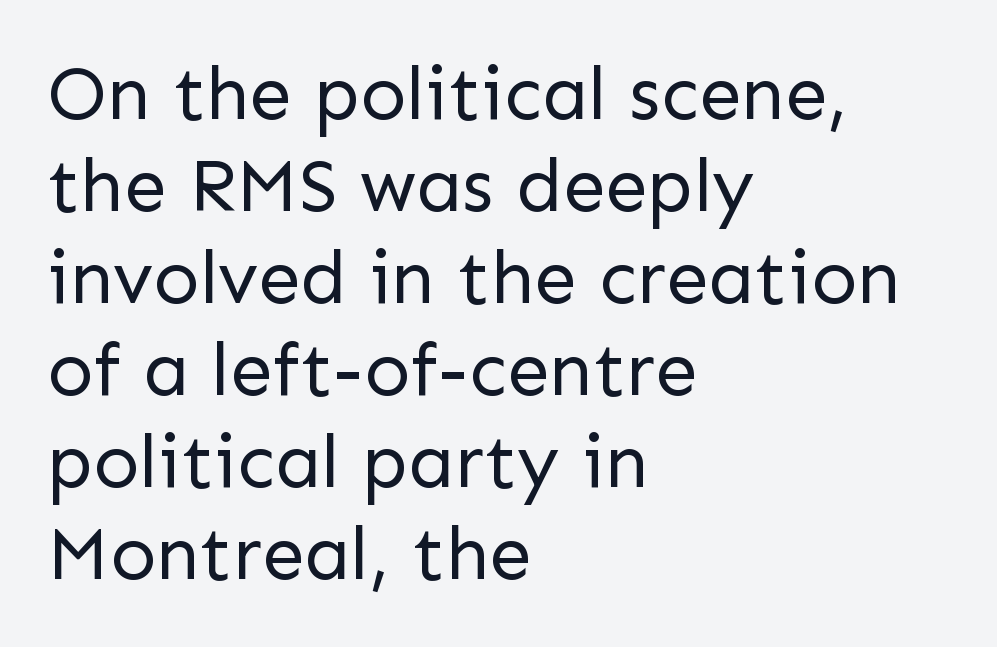
Q: Is the text bold? A: No.
Q: Is the text italic (slanted)? A: No, it is upright.
Q: Is the typeface a serif or a sans-serif typeface? A: Sans-serif.
Q: Is the text underlined? A: No.
Q: How is the paragraph aligned? A: Left-aligned.
Q: Is the spacing between letters normal or unusually wide? A: Normal.
Q: Width (condensed, normal, or wide)? A: Normal.
Q: Stroke contrast? A: Low.
Q: x-height? A: Medium.
Q: Monospaced? A: No.
